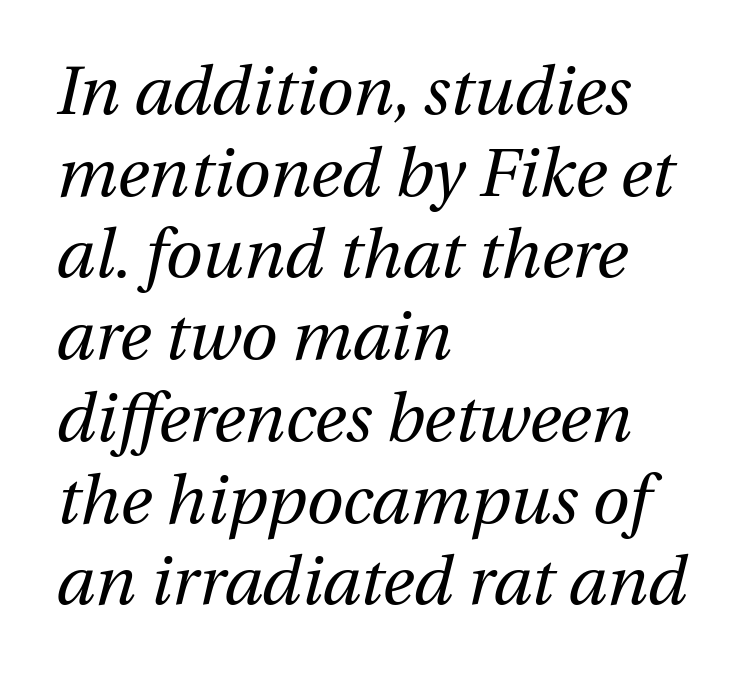
Q: Is the text bold? A: No.
Q: Is the text italic (slanted)? A: Yes, it leans right by about 12 degrees.
Q: Is the text underlined? A: No.
Q: How is the paragraph aligned? A: Left-aligned.
Q: Is the spacing between letters normal or unusually wide? A: Normal.
Q: Width (condensed, normal, or wide)? A: Normal.
Q: Stroke contrast? A: Medium.
Q: x-height? A: Medium.
Q: Monospaced? A: No.
